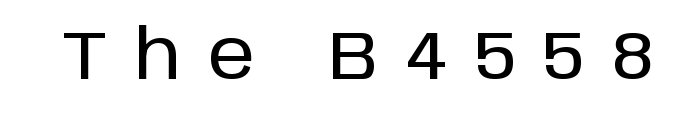
Examine the stroke ends and you'll find no serifs. Characters remain perfectly vertical along every line. Someone cranked the tracking dial way up on this one. Quick note: underline off.
